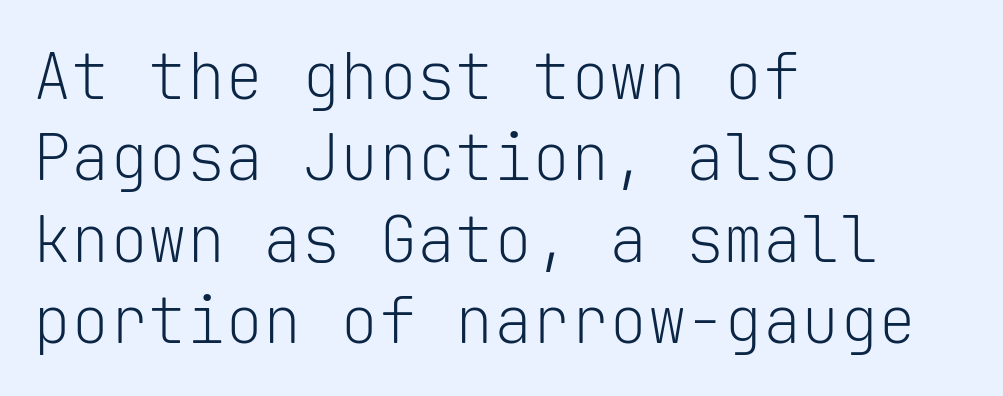
The image shows 64 px light sans-serif type, upright, monospaced; set left-aligned, normal line spacing (1.27x), normal letter spacing, not underlined; low stroke contrast and a medium x-height.
